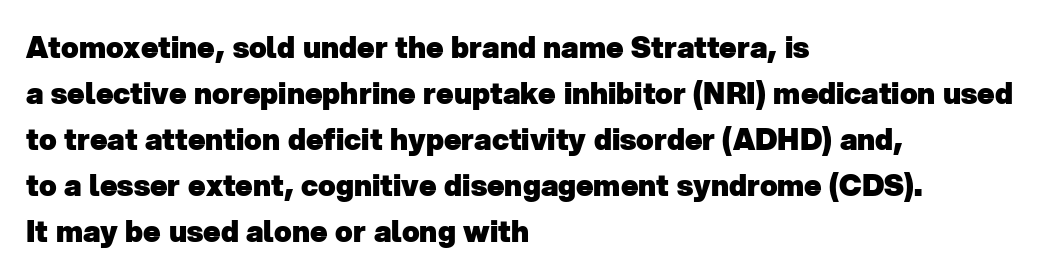
{"serif": "no", "bold": "yes", "weight": "heavy", "width": "normal", "stroke_contrast": "low", "x_height": "medium", "monospaced": "no", "underline": "no", "align": "left", "line_spacing": "normal", "line_spacing_ratio": 1.59, "letter_spacing": "normal", "letter_spacing_em": 0.0, "glyph_px": 29}
